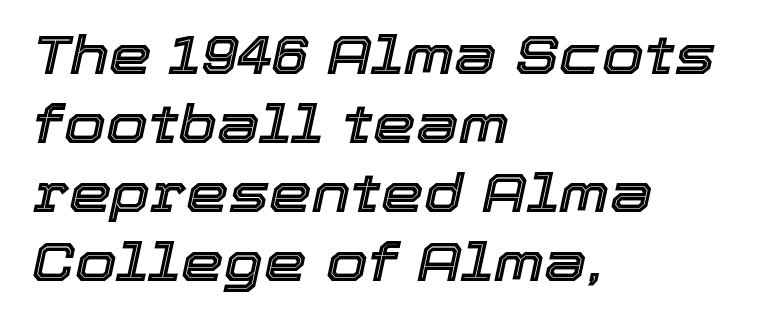
Q: Is the text italic (slanted)? A: Yes, it leans right by about 12 degrees.
Q: Is the text underlined? A: No.
Q: How is the paragraph aligned? A: Left-aligned.
Q: Is the spacing between letters normal or unusually wide? A: Normal.
Q: Is the spacing between lines tight, normal or loose? A: Normal.
Q: Width (condensed, normal, or wide)? A: Normal.
Q: x-height? A: Medium.
Q: Monospaced? A: No.
